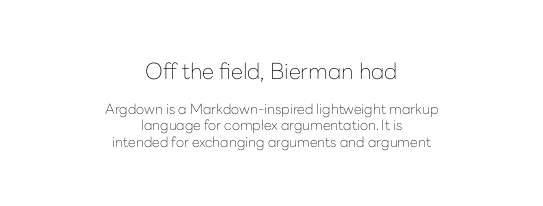
{"italic": "no", "bold": "no", "underline": "no", "align": "center", "line_spacing_ratio": 1.18, "letter_spacing": "normal", "letter_spacing_em": 0.0, "larger_block": "first", "size_ratio": 1.57, "glyph_px": 22}
